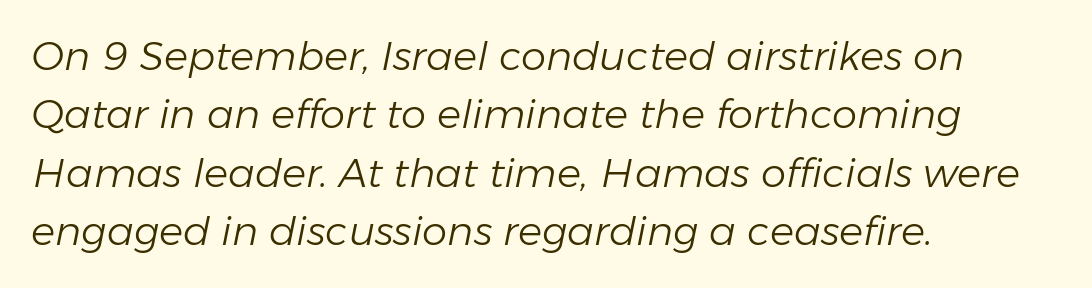
Is the letter spacing exaggerated? No — it looks like the ordinary default. Emphasis-style slanted type is in use. The paragraph shown leans on its left margin. Here the designer chose a conventional face with non-uniform glyph widths. A quiet, ordinary-to-light weight characterises the typeface. Line spacing here is normal.
